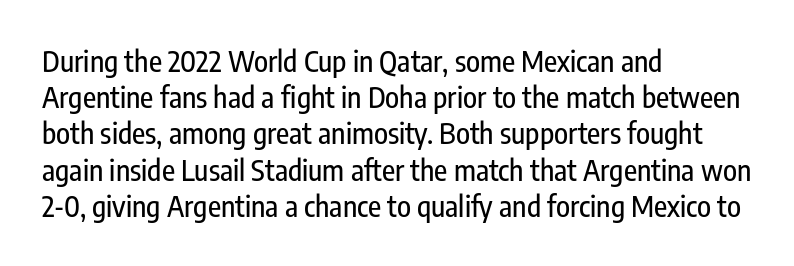
The passage shown has conventional tracking throughout. Unmarked baselines from the first word to the last. Every row of glyphs begins at an identical x-position on the left. Every character sits straight up, as roman type does.
